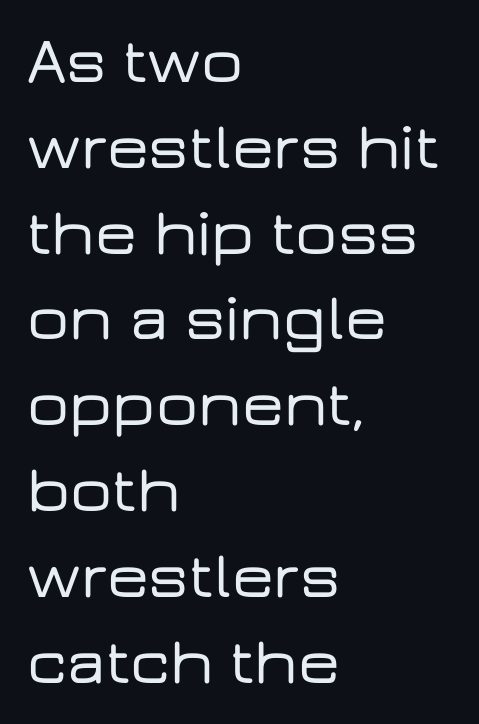
Q: Is the text italic (slanted)? A: No, it is upright.
Q: Is the typeface a serif or a sans-serif typeface? A: Sans-serif.
Q: Is the text underlined? A: No.
Q: How is the paragraph aligned? A: Left-aligned.
Q: Is the spacing between letters normal or unusually wide? A: Normal.
Q: Is the spacing between lines tight, normal or loose? A: Normal.
Q: Width (condensed, normal, or wide)? A: Wide.
Q: Stroke contrast? A: Low.
Q: x-height? A: Medium.
Q: Monospaced? A: No.
